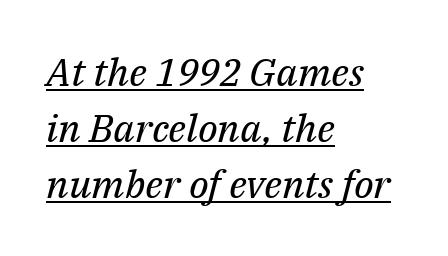
{"serif": "yes", "italic": "yes", "lean": "right", "slant_degrees": 14, "bold": "no", "weight": "regular", "width": "normal", "stroke_contrast": "medium", "x_height": "medium", "monospaced": "no", "underline": "yes", "align": "left", "line_spacing": "normal", "line_spacing_ratio": 1.44, "letter_spacing": "normal", "letter_spacing_em": 0.0, "glyph_px": 39}
